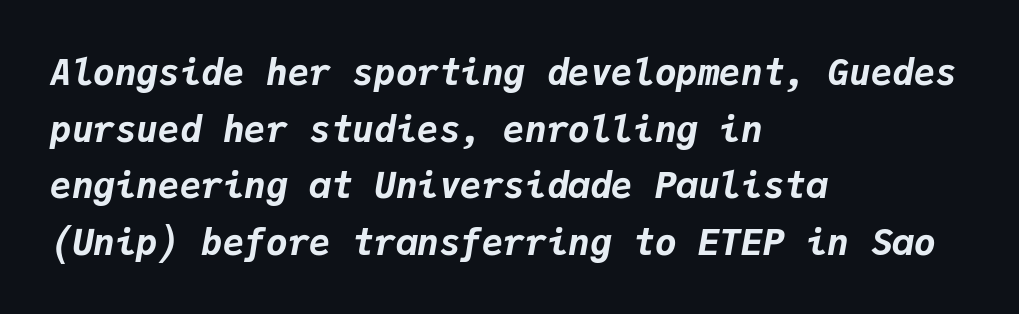
The image shows 36 px bold type, italic (leaning right), monospaced; set left-aligned, normal line spacing (1.57x), normal letter spacing, not underlined; low stroke contrast and a medium x-height.
